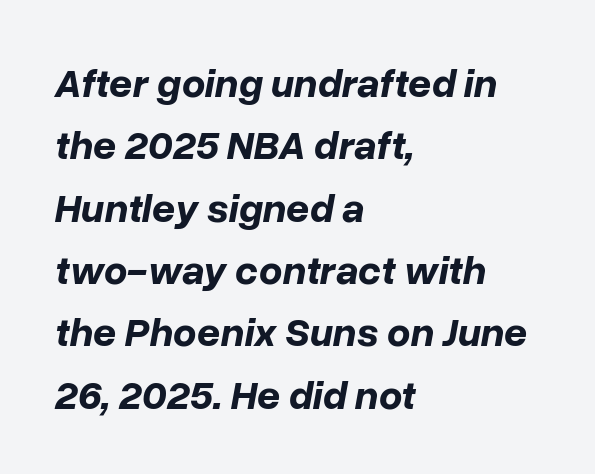
{"italic": "yes", "lean": "right", "slant_degrees": 10, "bold": "yes", "weight": "bold", "width": "normal", "stroke_contrast": "low", "x_height": "medium", "monospaced": "no", "underline": "no", "align": "left", "line_spacing": "normal", "line_spacing_ratio": 1.52, "letter_spacing": "normal", "letter_spacing_em": 0.0, "glyph_px": 41}
